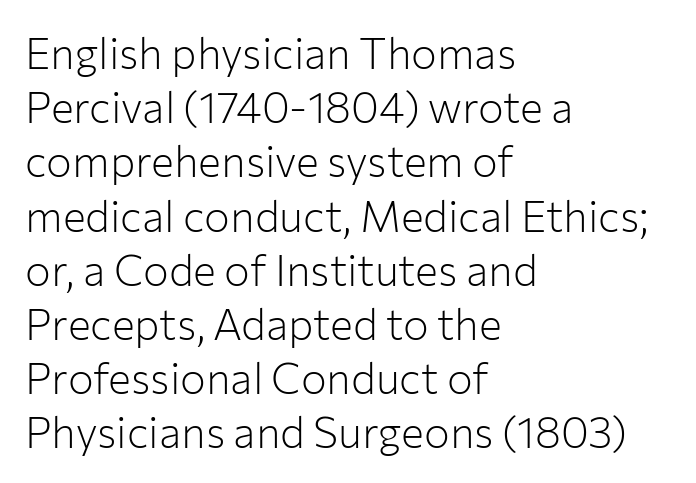
{"serif": "no", "italic": "no", "bold": "no", "weight": "light", "width": "normal", "stroke_contrast": "low", "x_height": "medium", "monospaced": "no", "underline": "no", "align": "left", "line_spacing": "normal", "line_spacing_ratio": 1.26, "letter_spacing": "normal", "letter_spacing_em": 0.0, "glyph_px": 43}
